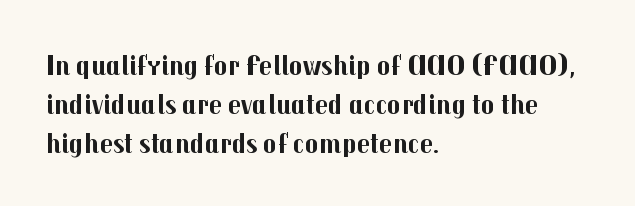
Q: Is the text bold? A: Yes.
Q: Is the text italic (slanted)? A: No, it is upright.
Q: Is the typeface a serif or a sans-serif typeface? A: Sans-serif.
Q: Is the text underlined? A: No.
Q: How is the paragraph aligned? A: Left-aligned.
Q: Is the spacing between letters normal or unusually wide? A: Normal.
Q: Is the spacing between lines tight, normal or loose? A: Normal.
Q: Width (condensed, normal, or wide)? A: Normal.
Q: Stroke contrast? A: Medium.
Q: x-height? A: Medium.
Q: Monospaced? A: No.
